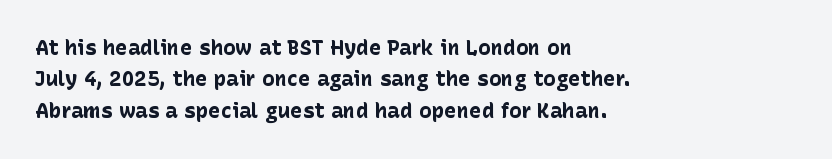
Set as a true bold cut, around the 700 mark. You can tell it's not italic because the verticals are truly vertical. Horizontally, the lines are justified to the leading edge only. Evenly set lines give the paragraph a standard silhouette. Just letters on the line, the space beneath them empty. Compared with typical body copy, the letter spacing here is the same.
